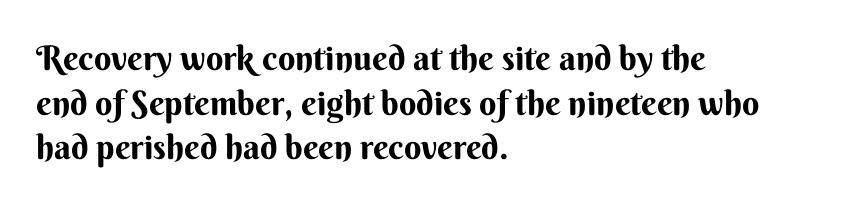
There is no visible air inserted between adjacent glyphs. The vertical gap from one line to the next is medium. Unmarked baselines from the first word to the last. The passage is arranged the way most books set body copy — flush left. This sample uses an upright cut, with every glyph sitting square on the baseline.
